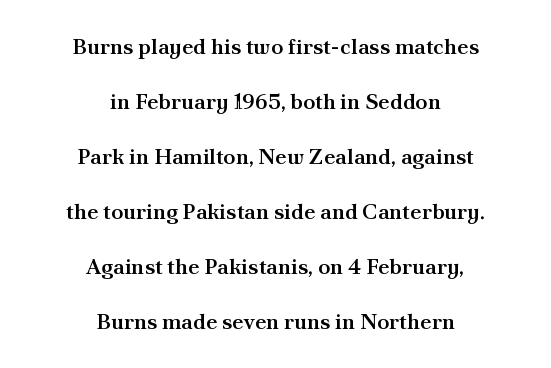
This block would shrink considerably if given ordinary leading; it's expanded now. A bare baseline throughout the passage. Neither beginnings nor endings align; midpoints do. It's the straight-up-and-down kind of type.
